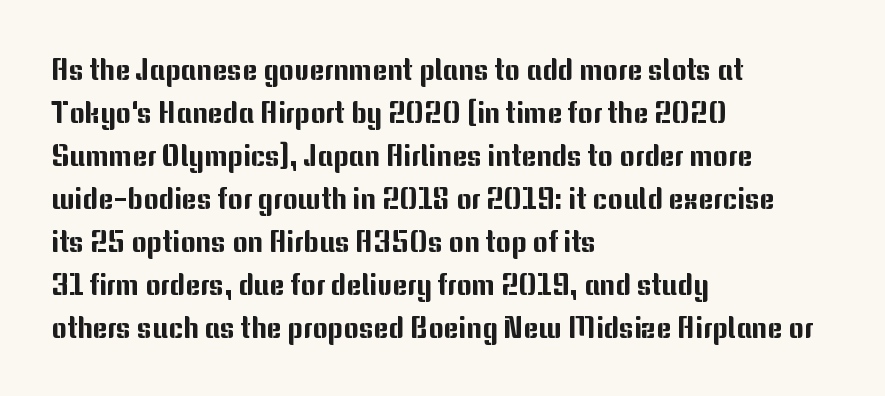
{"serif": "no", "italic": "no", "width": "normal", "stroke_contrast": "medium", "x_height": "medium", "monospaced": "no", "underline": "no", "align": "left", "line_spacing": "normal", "line_spacing_ratio": 1.48, "letter_spacing": "normal", "letter_spacing_em": 0.0, "glyph_px": 29}
